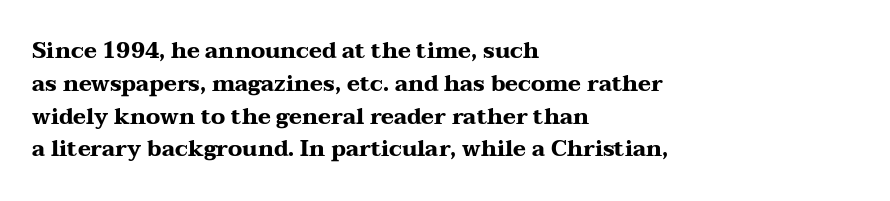
Nobody touched the tracking dial on this one. Alignment: flush left. Tall strokes in this sample are plumb rather than angled. Weight: bold.
